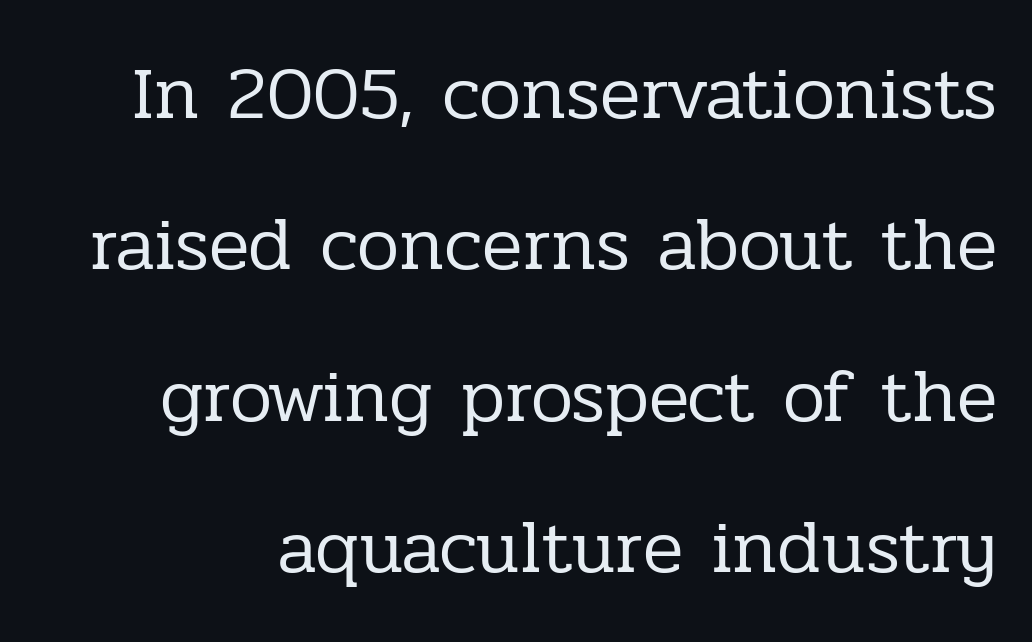
This sample has the flowing, uneven cadence of proportional lettering. Italic? Not at all — the glyphs are vertical. The tracking reads as untouched default to a designer's eye. Weight class: somewhere from thin through regular.
